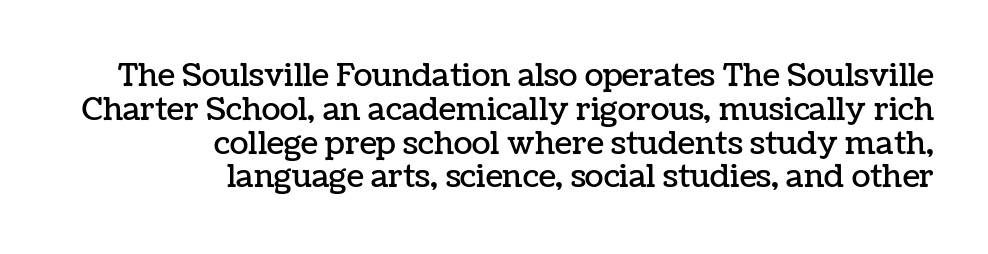
The image shows 31 px text type, upright; set right-aligned, tight line spacing (1.09x), normal letter spacing, not underlined; low stroke contrast and a medium x-height.
